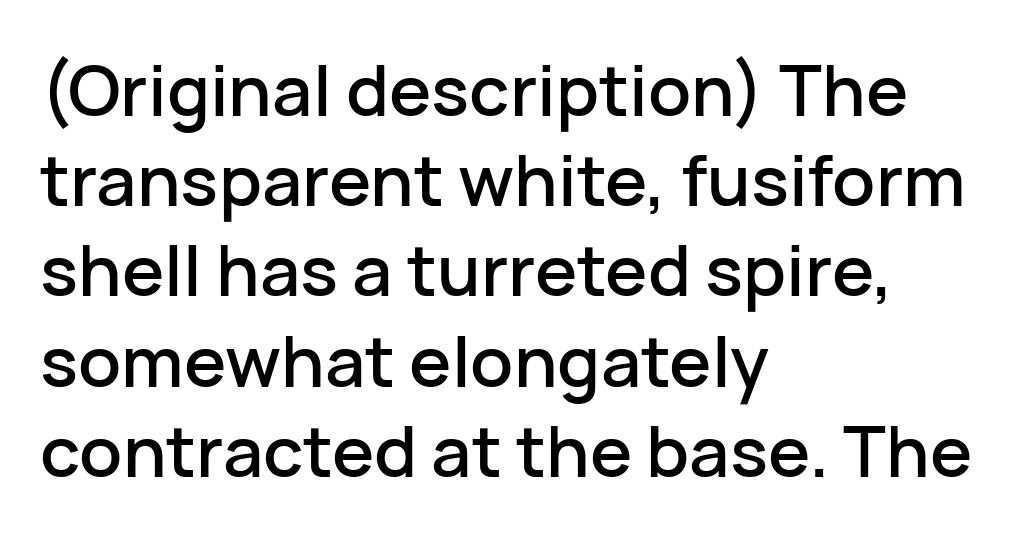
Q: Is the text italic (slanted)? A: No, it is upright.
Q: Is the typeface a serif or a sans-serif typeface? A: Sans-serif.
Q: Is the text underlined? A: No.
Q: How is the paragraph aligned? A: Left-aligned.
Q: Is the spacing between letters normal or unusually wide? A: Normal.
Q: Is the spacing between lines tight, normal or loose? A: Normal.
Q: Width (condensed, normal, or wide)? A: Normal.
Q: Stroke contrast? A: Low.
Q: x-height? A: Medium.
Q: Monospaced? A: No.
